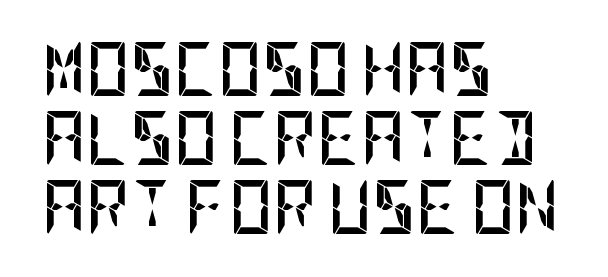
Q: Is the text bold? A: Yes.
Q: Is the text italic (slanted)? A: No, it is upright.
Q: Is the typeface a serif or a sans-serif typeface? A: Sans-serif.
Q: Is the text underlined? A: No.
Q: How is the paragraph aligned? A: Left-aligned.
Q: Is the spacing between letters normal or unusually wide? A: Normal.
Q: Is the spacing between lines tight, normal or loose? A: Normal.
Q: Width (condensed, normal, or wide)? A: Condensed.
Q: Stroke contrast? A: Low.
Q: x-height? A: Large.
